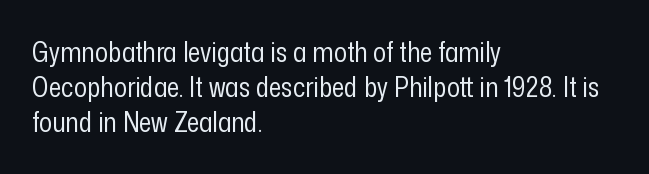
{"italic": "no", "bold": "no", "underline": "no", "align": "left", "line_spacing": "normal", "line_spacing_ratio": 1.3, "letter_spacing": "normal", "letter_spacing_em": 0.0, "glyph_px": 27}
